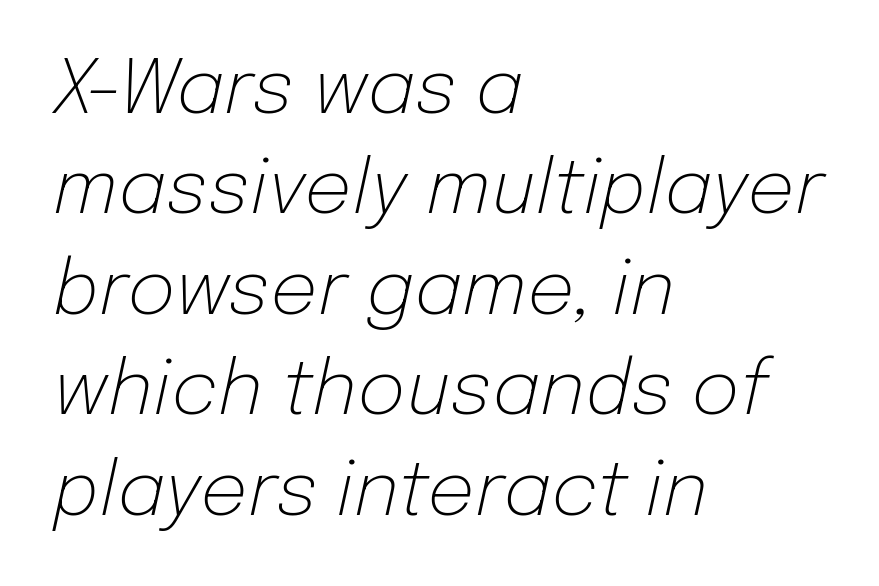
{"italic": "yes", "lean": "right", "slant_degrees": 12, "bold": "no", "weight": "light", "width": "normal", "stroke_contrast": "low", "x_height": "medium", "monospaced": "no", "underline": "no", "align": "left", "line_spacing": "normal", "line_spacing_ratio": 1.34, "letter_spacing": "normal", "letter_spacing_em": 0.0, "glyph_px": 75}
